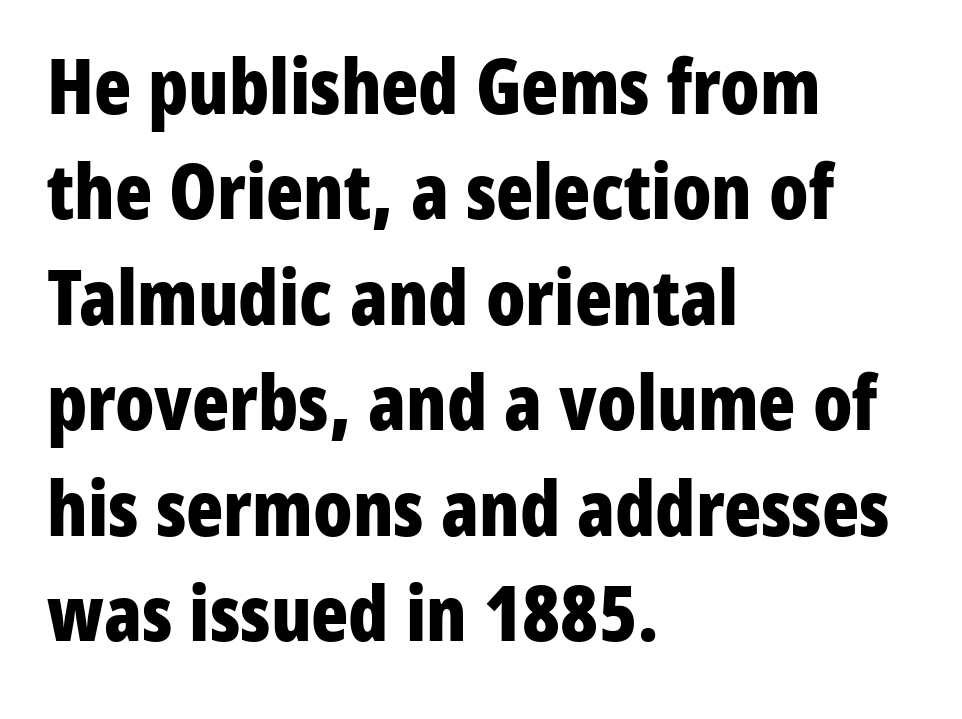
The image shows 77 px bold, condensed sans-serif type, upright; set left-aligned, normal line spacing (1.37x), normal letter spacing, not underlined; low stroke contrast and a medium x-height.
